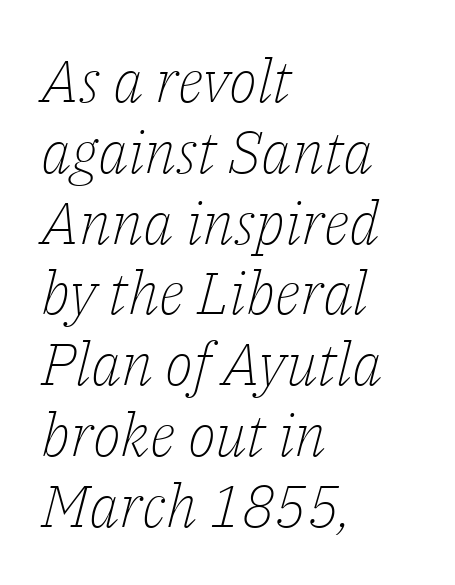
If you drew a ruler down the left edge, every line would touch it. Old-style or modern, the face here clearly has serifs. No heavy texture on the line: the type isn't bold. The whole block is typeset with a tilt.
